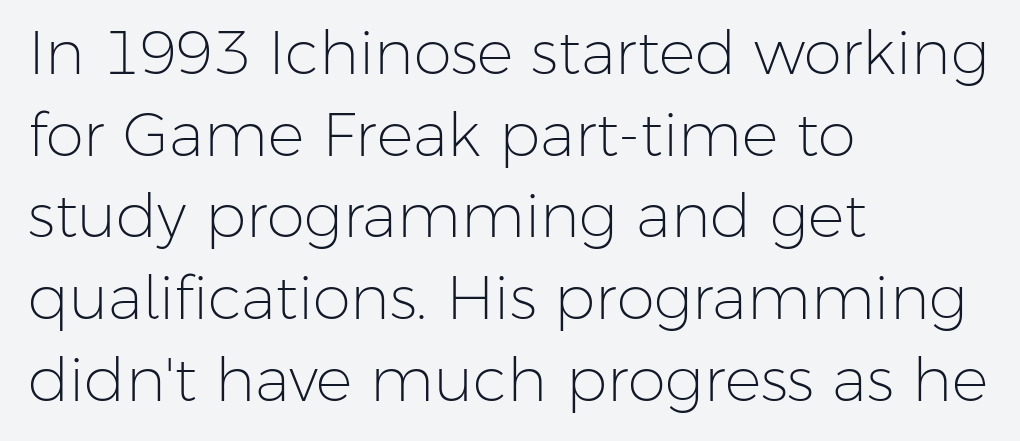
These lines sit exactly where default settings would place them. Italic: no, the glyphs are upright roman. The face used here is a sans, in the tradition of grotesques and geometrics. Nobody touched the tracking dial on this one. All the whitespace from short lines collects on the right. Summary of weight: not heavy and not bold.
